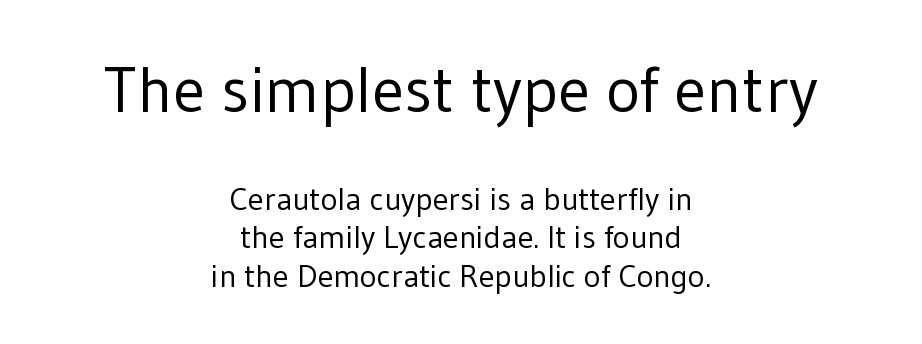
Q: Is the text bold? A: No.
Q: Is the text italic (slanted)? A: No, it is upright.
Q: Is the typeface a serif or a sans-serif typeface? A: Sans-serif.
Q: Is the text underlined? A: No.
Q: How is the paragraph aligned? A: Centered.
Q: Is the spacing between letters normal or unusually wide? A: Normal.
Q: Which block of text is set in a larger size, the first (top) or the second (bottom)? A: The first (top) one.
Q: Width (condensed, normal, or wide)? A: Normal.
Q: Stroke contrast? A: Low.
Q: x-height? A: Medium.
Q: Monospaced? A: No.
